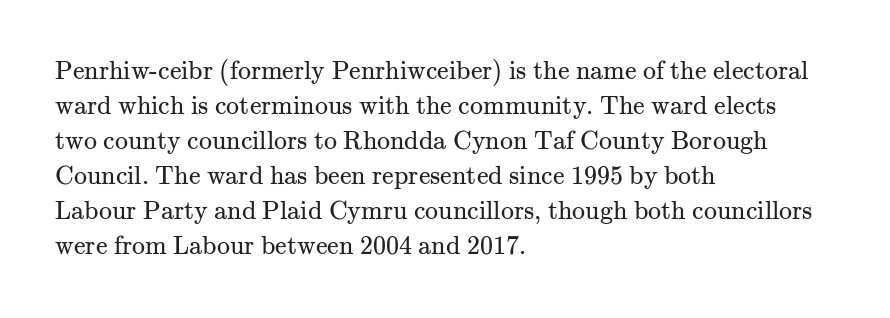
The image shows 26 px text type, upright; set left-aligned, normal line spacing (1.35x), normal letter spacing, not underlined.
